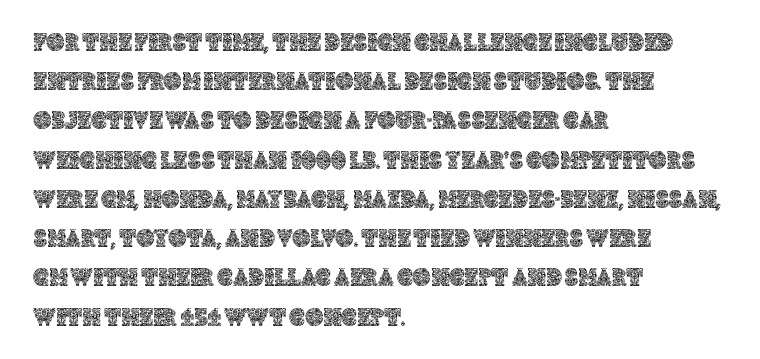
Q: Is the text italic (slanted)? A: No, it is upright.
Q: Is the text underlined? A: No.
Q: How is the paragraph aligned? A: Left-aligned.
Q: Is the spacing between letters normal or unusually wide? A: Normal.
Q: Is the spacing between lines tight, normal or loose? A: Normal.
